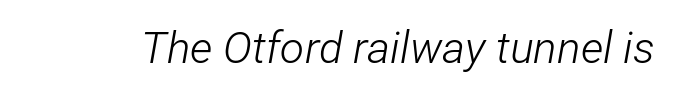
The image shows 44 px light, condensed type, italic (leaning right); set normal letter spacing, not underlined; low stroke contrast and a medium x-height.
